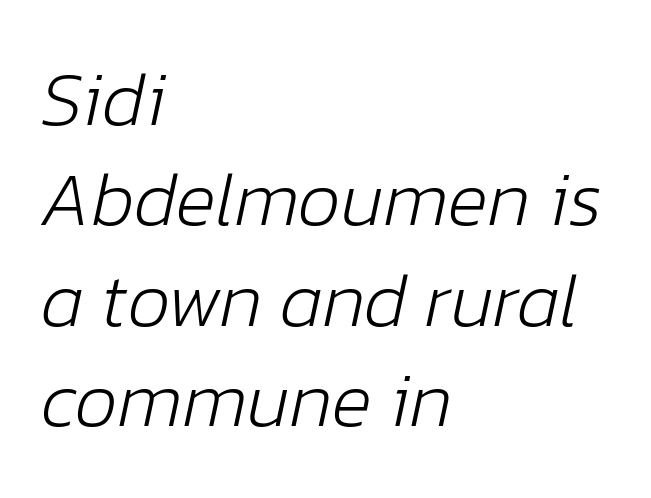
The image shows 76 px light type, italic (leaning right); set left-aligned, normal line spacing (1.32x), normal letter spacing, not underlined; low stroke contrast and a medium x-height.
